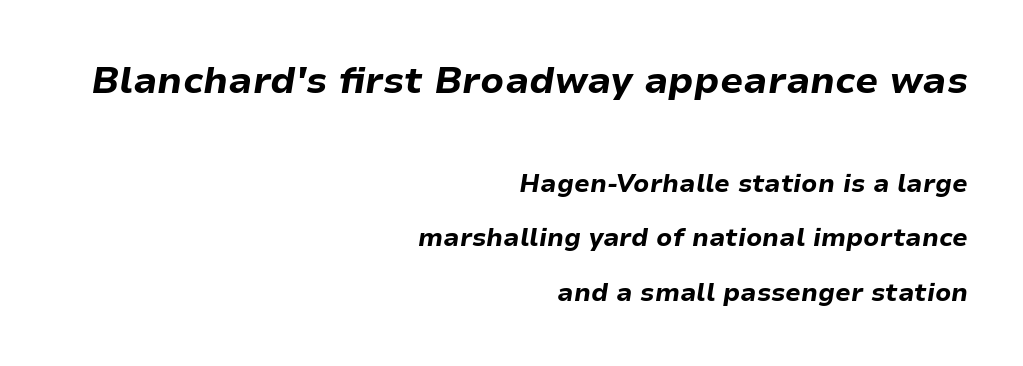
{"italic": "yes", "lean": "right", "slant_degrees": 9, "bold": "yes", "weight": "bold", "width": "normal", "stroke_contrast": "low", "x_height": "medium", "monospaced": "no", "underline": "no", "align": "right", "line_spacing": "loose", "line_spacing_ratio": 2.19, "letter_spacing": "normal", "letter_spacing_em": 0.0, "larger_block": "first", "size_ratio": 1.48, "glyph_px": 37}
